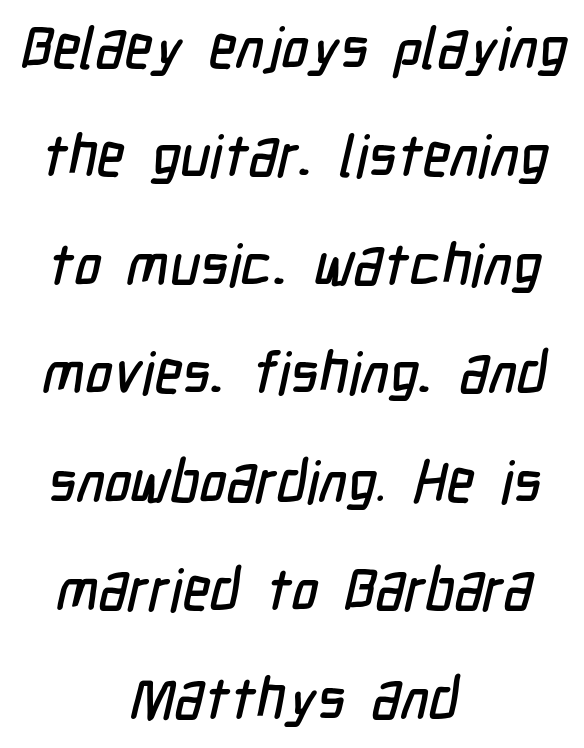
The letters advance in unequal steps, a hallmark of proportional type. The zone under the glyphs is completely vacant. The type is set solid horizontally, with unmodified tracking. If you folded the block vertically in half, each line would mirror itself in length. The face used here is a sans, in the tradition of grotesques and geometrics.
